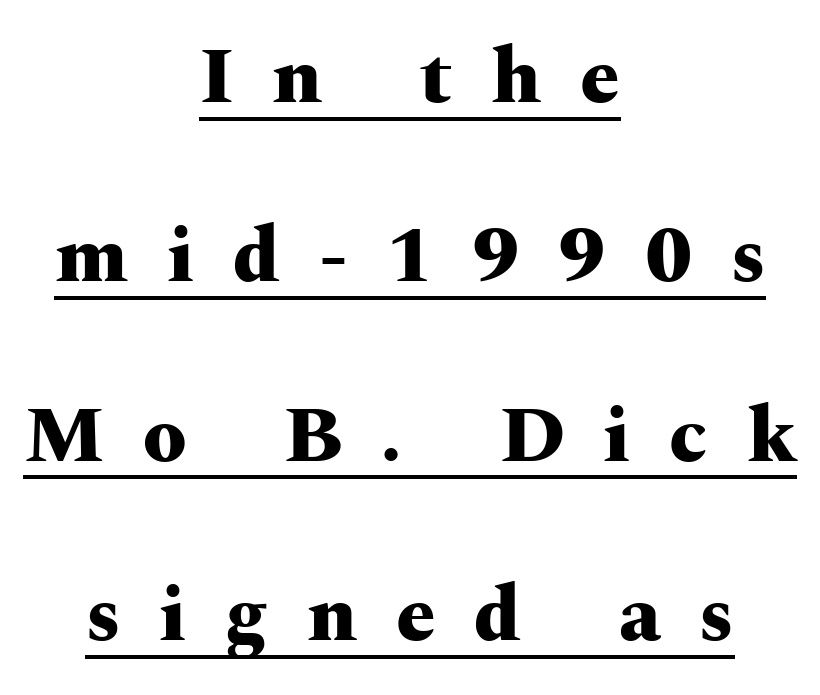
Note the varied advance widths — an 'i' is clearly narrower than an 'm'. The lines are spread far apart with generous leading. The specimen reads as upright at a glance. What decoration does the sample have? An underline. The typesetter chose a symmetrical, centered arrangement here.
